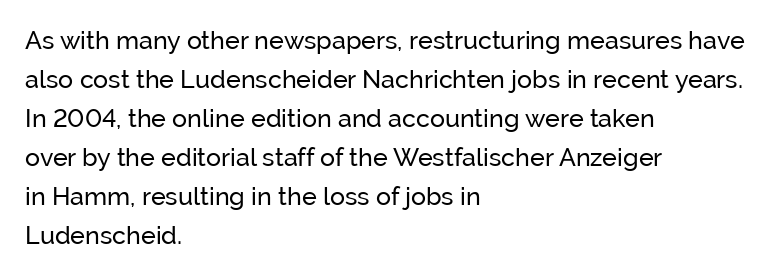
Q: Is the text bold? A: No.
Q: Is the text italic (slanted)? A: No, it is upright.
Q: Is the text underlined? A: No.
Q: How is the paragraph aligned? A: Left-aligned.
Q: Is the spacing between letters normal or unusually wide? A: Normal.
Q: Is the spacing between lines tight, normal or loose? A: Normal.
